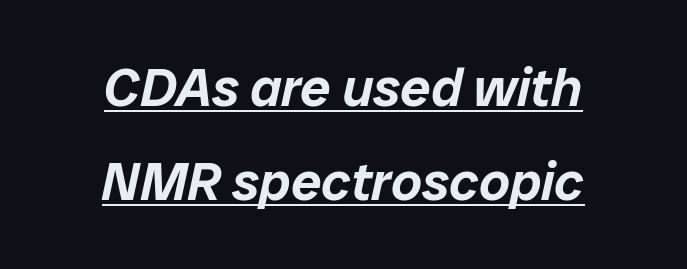
Does the copy run flush right? No — it is centered line by line. Letter spacing: default. These lines were composed using italics. Is this a fixed-width face? No — the glyphs have proportional, varying widths. Honestly, the underline is the first thing you notice here.
